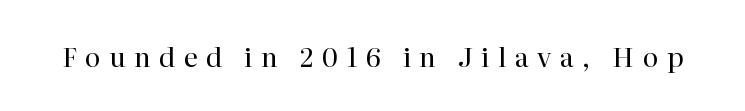
The image shows 27 px text type, upright; set unusually wide letter spacing (+0.3 em), not underlined.
